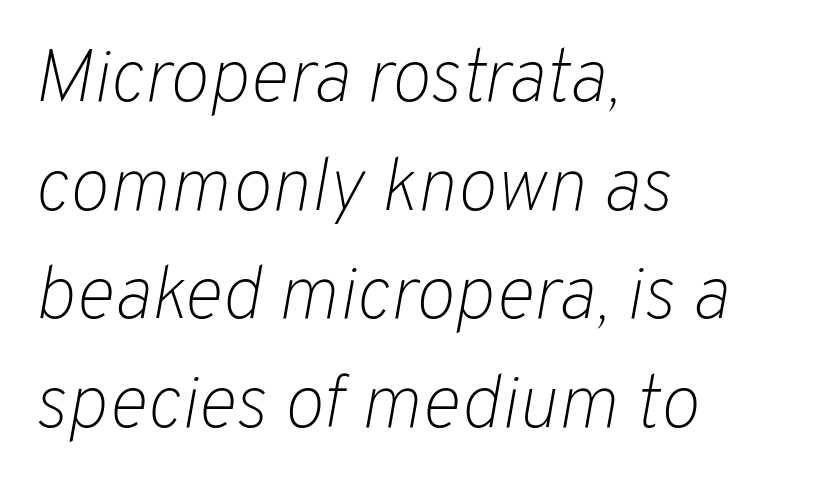
The image shows 75 px light type, italic (leaning right); set left-aligned, normal line spacing (1.45x), normal letter spacing, not underlined; low stroke contrast and a medium x-height.
